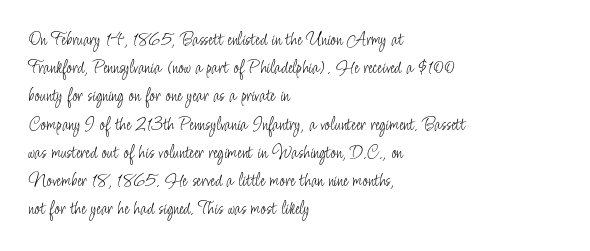
The image shows 20 px text type; set left-aligned, normal line spacing (1.41x), normal letter spacing, not underlined.
